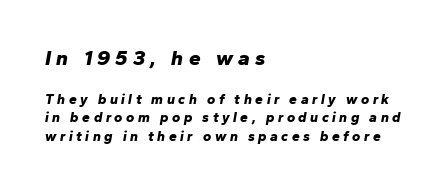
The image shows 21 px bold type, italic (leaning right); set left-aligned, normal line spacing (1.33x), unusually wide letter spacing (+0.25 em), not underlined; the first (top) block is 1.5x larger.
